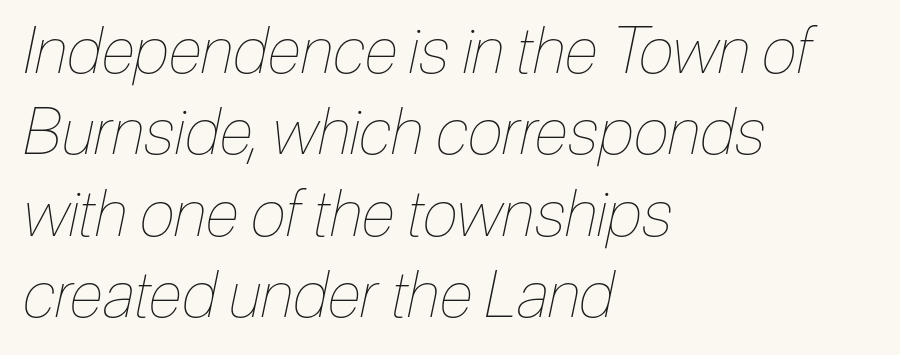
A typesetter would call this proportional, since set widths differ per character. This sample uses an oblique cut, with every glyph tilted off the vertical. The strokes carry an ordinary text weight at most. The text block is weighted toward the left margin, trailing off unevenly rightward.
